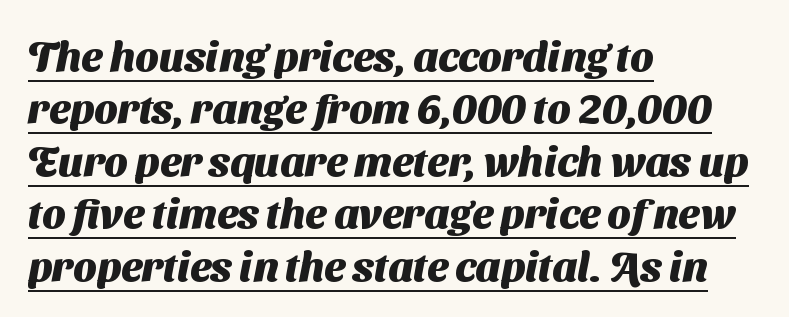
Spacing between characters is what you'd get straight out of the box. Stroke terminals: plain, sans-serif. Proportional: the letters do not fall into vertical columns. In designer terms, the underline attribute is active on this setting. The typesetting leans heavy: a genuine bold. Line beginnings align vertically; line endings do not.
